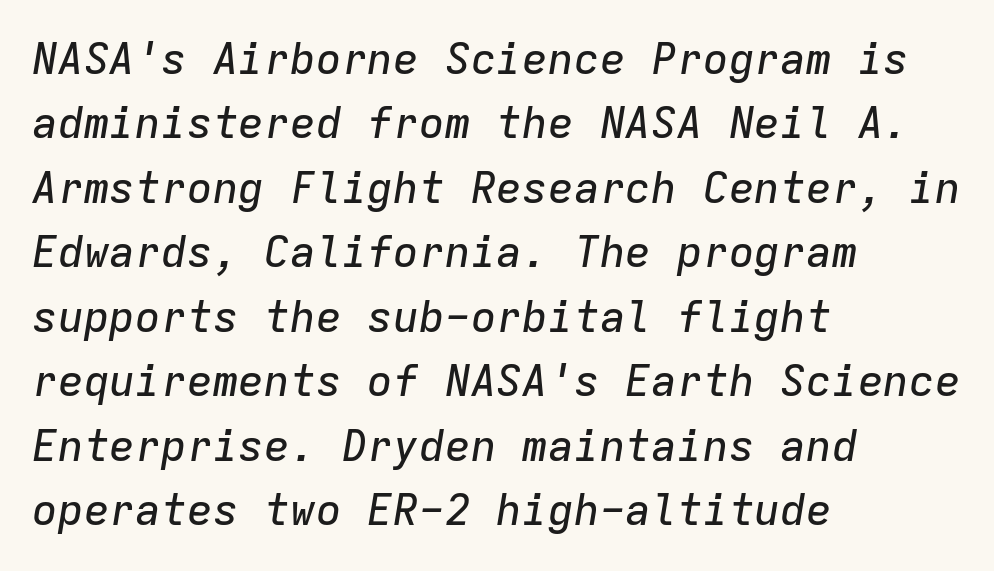
Q: Is the text italic (slanted)? A: Yes, it leans right by about 9 degrees.
Q: Is the text underlined? A: No.
Q: How is the paragraph aligned? A: Left-aligned.
Q: Is the spacing between letters normal or unusually wide? A: Normal.
Q: Is the spacing between lines tight, normal or loose? A: Normal.
Q: Width (condensed, normal, or wide)? A: Normal.
Q: Stroke contrast? A: Low.
Q: x-height? A: Medium.
Q: Monospaced? A: Yes.
